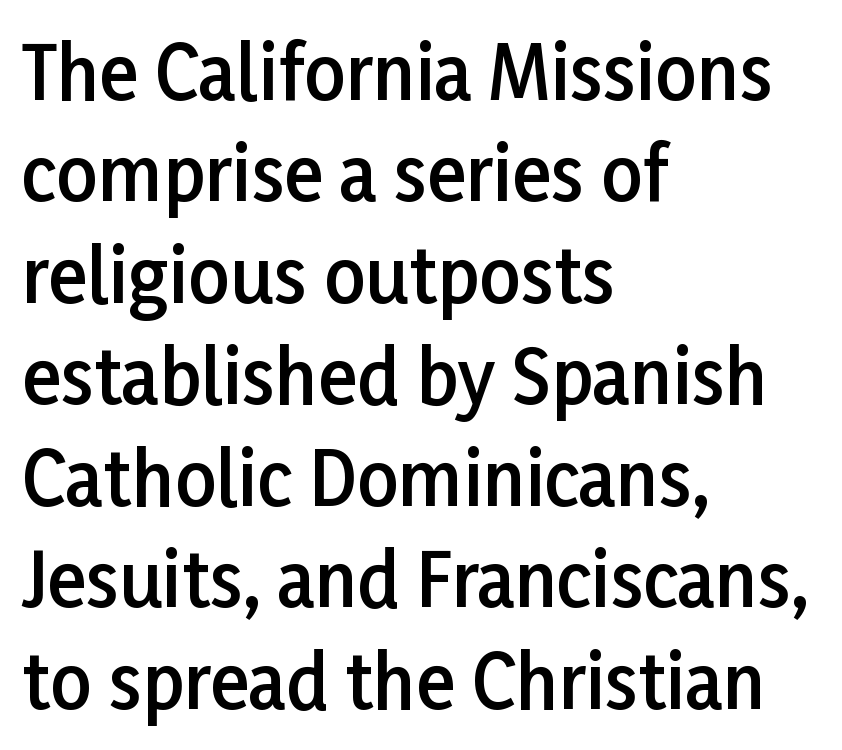
The image shows 73 px semibold sans-serif type, upright; set left-aligned, normal line spacing (1.39x), normal letter spacing, not underlined; low stroke contrast and a medium x-height.
